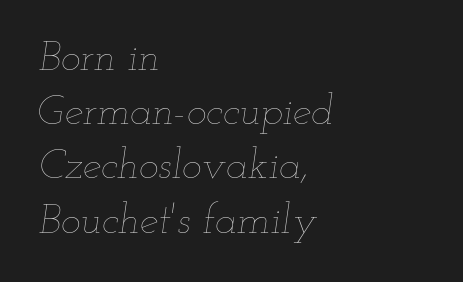
Vertical stems look standard width or narrower in stroke. Notice how the passage keeps a crisp vertical edge on the left only. Each row of text sits above clean, open space. The leading is moderate, giving the passage an even texture. The font's italic variant was chosen for this text.
